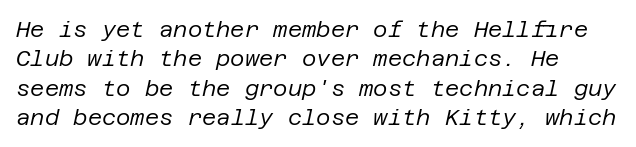
{"italic": "yes", "lean": "right", "slant_degrees": 12, "bold": "no", "underline": "no", "align": "left", "line_spacing": "normal", "line_spacing_ratio": 1.33, "letter_spacing": "normal", "letter_spacing_em": 0.0, "glyph_px": 22}
